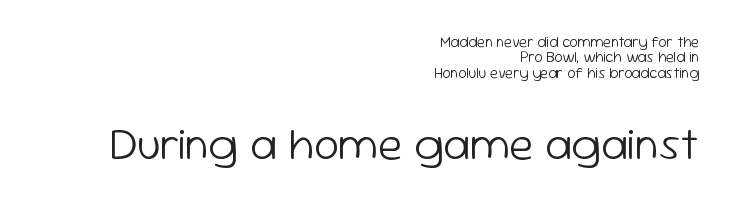
Q: Is the text bold? A: No.
Q: Is the text italic (slanted)? A: No, it is upright.
Q: Is the typeface a serif or a sans-serif typeface? A: Sans-serif.
Q: Is the text underlined? A: No.
Q: How is the paragraph aligned? A: Right-aligned.
Q: Is the spacing between letters normal or unusually wide? A: Normal.
Q: Is the spacing between lines tight, normal or loose? A: Tight.
Q: Which block of text is set in a larger size, the first (top) or the second (bottom)? A: The second (bottom) one.
Q: Width (condensed, normal, or wide)? A: Normal.
Q: Stroke contrast? A: Low.
Q: x-height? A: Medium.
Q: Monospaced? A: No.
